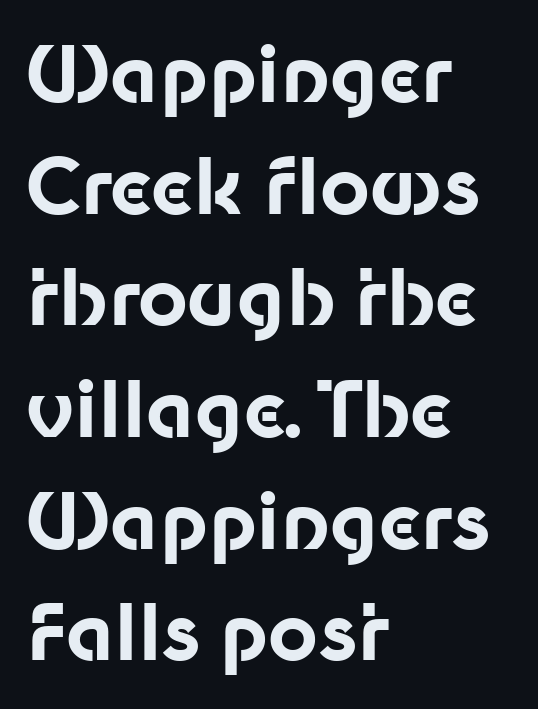
The image shows 77 px bold sans-serif type, upright; set left-aligned, normal line spacing (1.45x), normal letter spacing, not underlined; low stroke contrast and a medium x-height.
